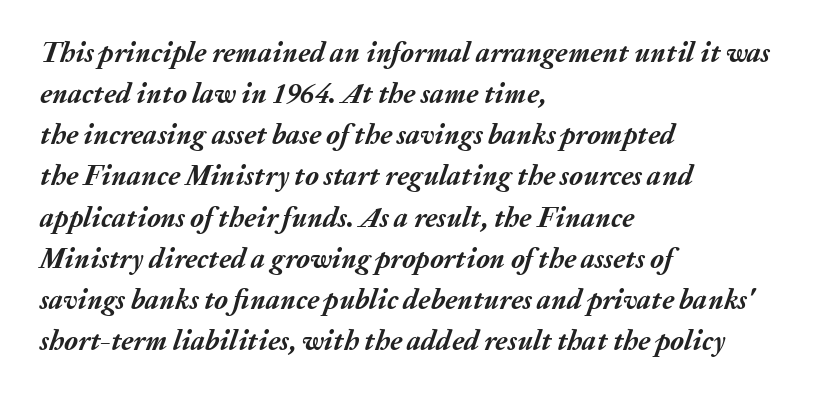
Q: Is the text bold? A: Yes.
Q: Is the text italic (slanted)? A: Yes, it leans right by about 20 degrees.
Q: Is the text underlined? A: No.
Q: How is the paragraph aligned? A: Left-aligned.
Q: Is the spacing between letters normal or unusually wide? A: Normal.
Q: Is the spacing between lines tight, normal or loose? A: Normal.
Q: Width (condensed, normal, or wide)? A: Normal.
Q: Stroke contrast? A: Medium.
Q: x-height? A: Medium.
Q: Monospaced? A: No.
